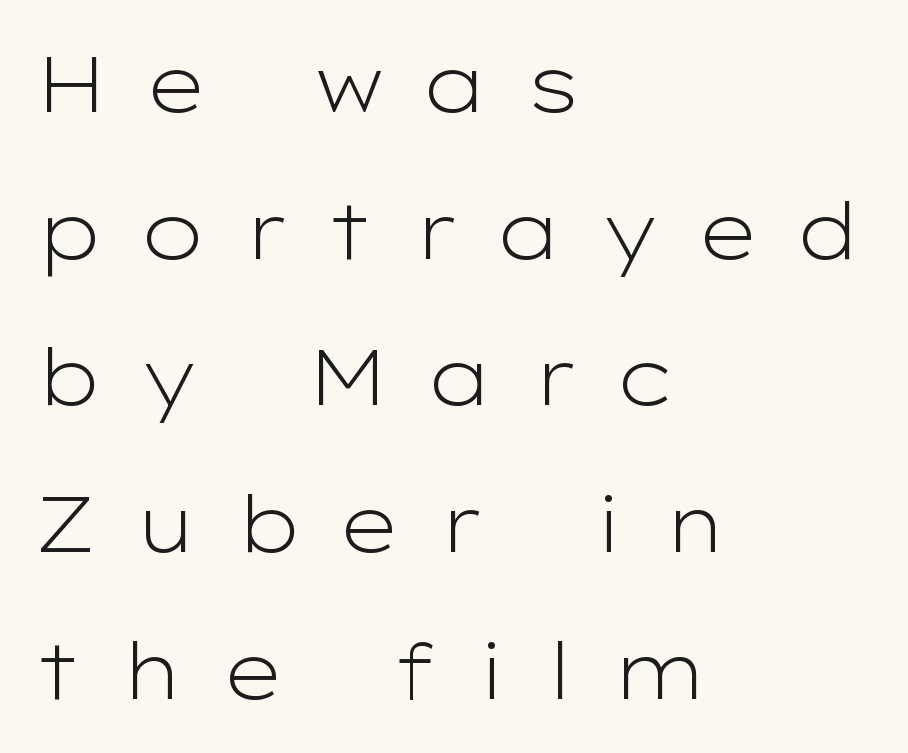
{"serif": "no", "italic": "no", "bold": "no", "weight": "light", "width": "wide", "stroke_contrast": "low", "x_height": "medium", "monospaced": "no", "underline": "no", "align": "left", "line_spacing_ratio": 1.88, "letter_spacing": "wide", "letter_spacing_em": 0.47, "glyph_px": 78}
